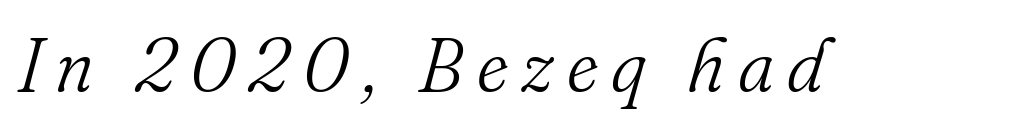
The image shows 75 px light serif type, italic (leaning right); set not underlined; medium stroke contrast and a small x-height.
